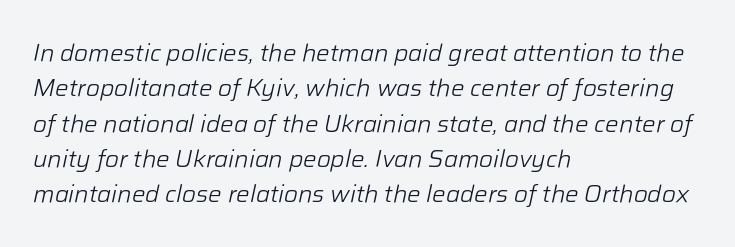
Has an underline been added? It has not. Line starts are locked; line ends wander. Spacing between characters is what you'd get straight out of the box. Observe the lean: these are italic letterforms. A quiet, ordinary-to-light weight characterises the typeface. Quick note: interline space is typical.
